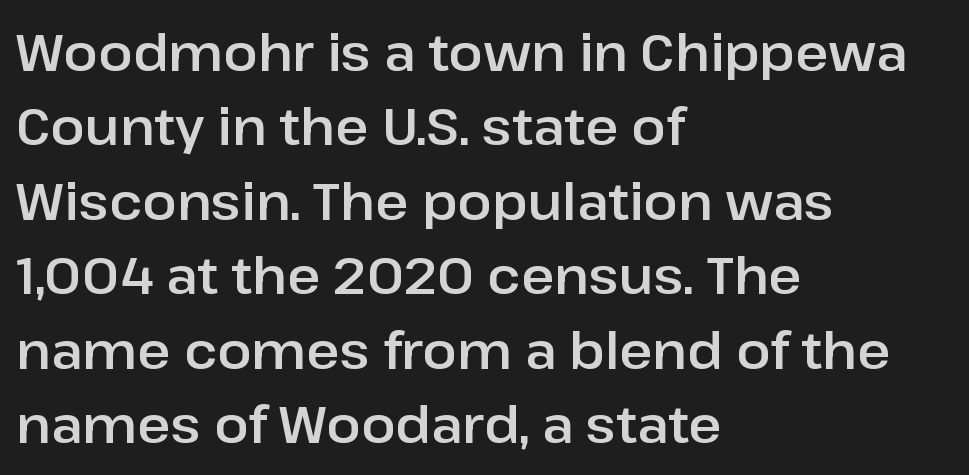
These lines keep a tight, regular rhythm from letter to letter. This is sans-serif lettering, the kind often seen on screens and signage. This sample keeps an unexceptional amount of space between lines. Short and long lines alike share a common starting point at left.
